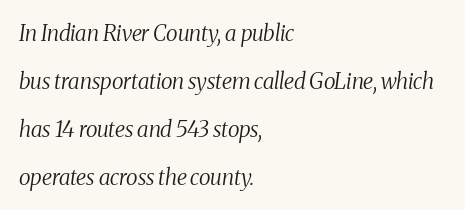
The image shows 22 px text type, italic (leaning right); set left-aligned, loose line spacing (2.18x), normal letter spacing, not underlined.
